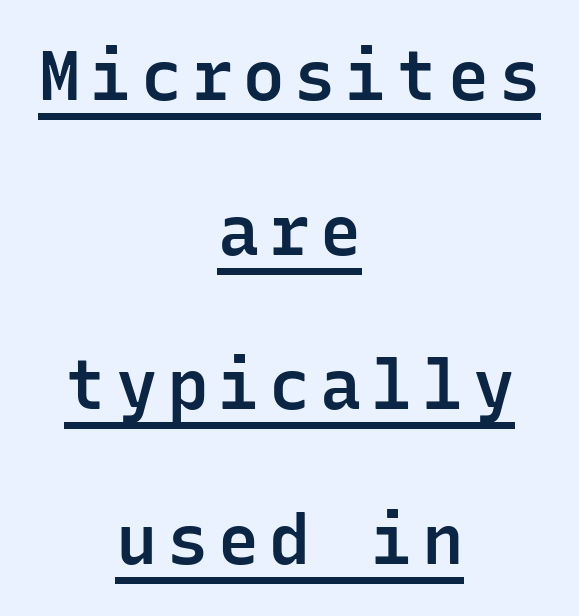
Q: Is the text bold? A: Semi-bold.
Q: Is the text italic (slanted)? A: No, it is upright.
Q: Is the typeface a serif or a sans-serif typeface? A: Sans-serif.
Q: Is the text underlined? A: Yes.
Q: How is the paragraph aligned? A: Centered.
Q: Is the spacing between lines tight, normal or loose? A: Loose.
Q: Width (condensed, normal, or wide)? A: Normal.
Q: Stroke contrast? A: Low.
Q: x-height? A: Medium.
Q: Monospaced? A: Yes.
